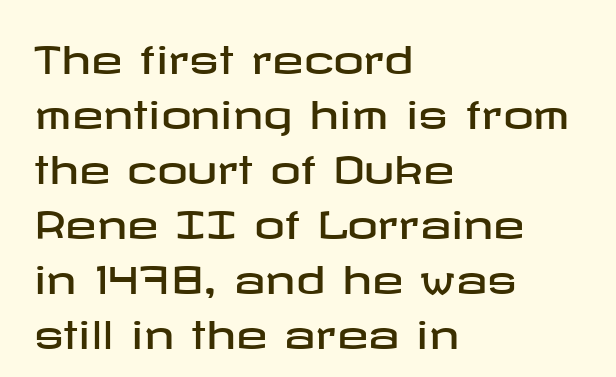
Q: Is the text italic (slanted)? A: No, it is upright.
Q: Is the typeface a serif or a sans-serif typeface? A: Sans-serif.
Q: Is the text underlined? A: No.
Q: How is the paragraph aligned? A: Left-aligned.
Q: Is the spacing between letters normal or unusually wide? A: Normal.
Q: Is the spacing between lines tight, normal or loose? A: Normal.
Q: Width (condensed, normal, or wide)? A: Wide.
Q: Stroke contrast? A: Low.
Q: x-height? A: Medium.
